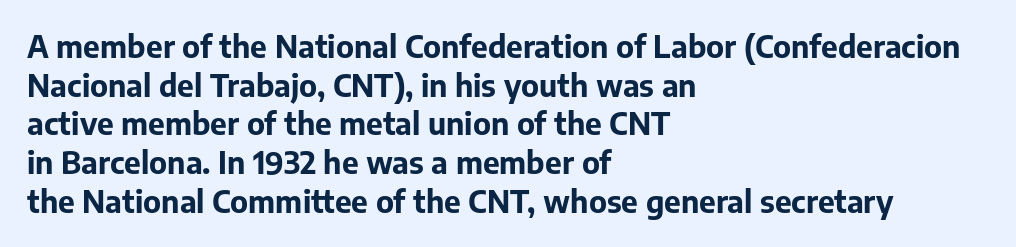
The rows are spaced the way most documents space them. Character widths vary here, with narrow letters taking less room than wide ones. Italic: no, the glyphs are upright roman. The passage shown has conventional tracking throughout.
